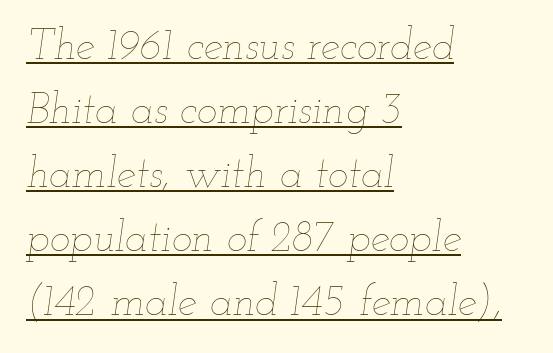
{"italic": "yes", "lean": "right", "slant_degrees": 12, "bold": "no", "weight": "thin", "width": "wide", "stroke_contrast": "low", "x_height": "small", "monospaced": "no", "underline": "yes", "align": "left", "line_spacing": "normal", "line_spacing_ratio": 1.49, "letter_spacing": "normal", "letter_spacing_em": 0.0, "glyph_px": 43}
